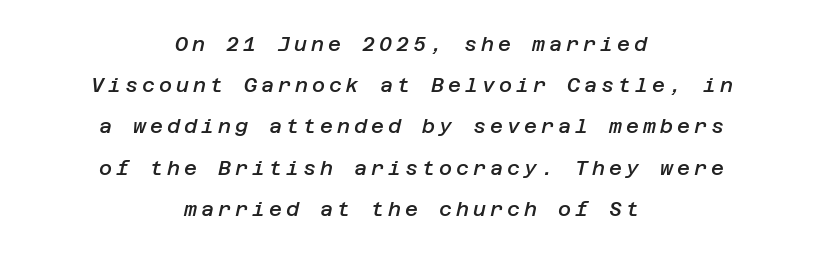
{"italic": "yes", "lean": "right", "slant_degrees": 12, "bold": "semi", "underline": "no", "align": "center", "line_spacing": "loose", "line_spacing_ratio": 2.06, "letter_spacing": "wide", "letter_spacing_em": 0.2, "glyph_px": 20}
